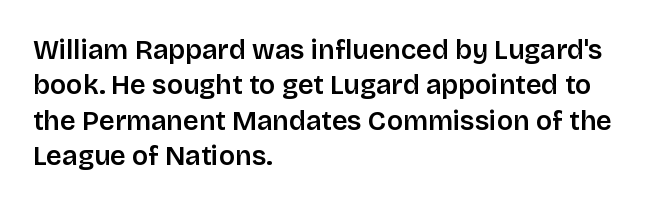
{"italic": "no", "bold": "semi", "underline": "no", "align": "left", "line_spacing": "normal", "line_spacing_ratio": 1.31, "letter_spacing": "normal", "letter_spacing_em": 0.0, "glyph_px": 27}
